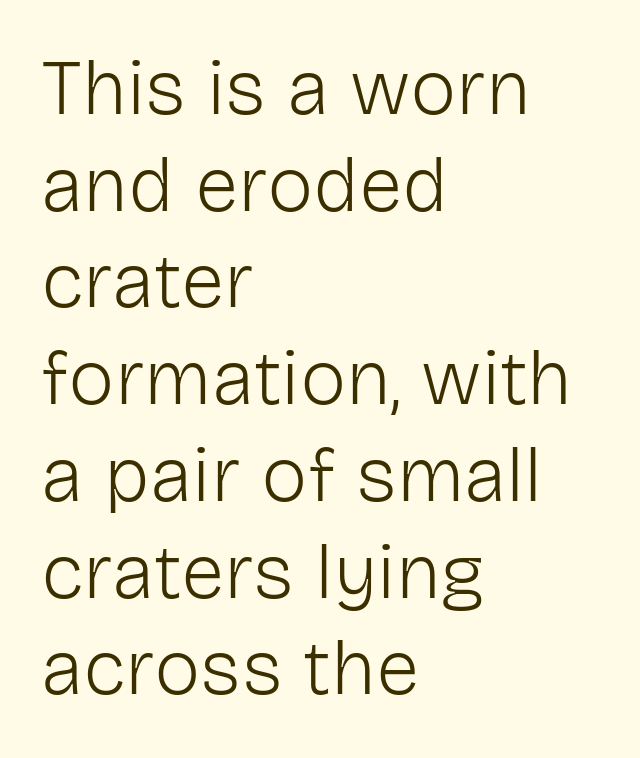
The image shows 78 px light sans-serif type, upright; set left-aligned, line spacing 1.24x, normal letter spacing, not underlined; low stroke contrast and a medium x-height.
